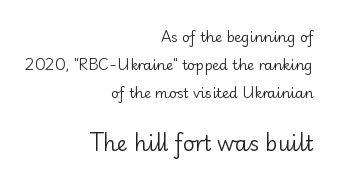
{"italic": "no", "bold": "no", "underline": "no", "align": "right", "line_spacing": "loose", "line_spacing_ratio": 1.99, "letter_spacing": "normal", "letter_spacing_em": 0.0, "larger_block": "second", "size_ratio": 1.5, "glyph_px": 21}
